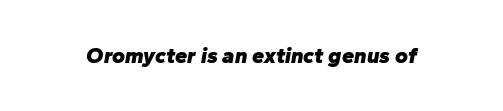
Short note: letters normally spaced. Italic: yes, the glyphs are oblique. Beneath every word, the page is bare. Compared with an ordinary text face, these strokes are far heavier — a full bold.
